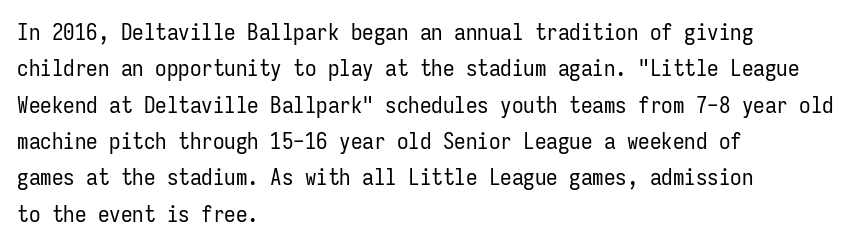
{"italic": "no", "bold": "no", "underline": "no", "align": "left", "line_spacing": "normal", "line_spacing_ratio": 1.58, "letter_spacing": "normal", "letter_spacing_em": 0.0, "glyph_px": 23}
